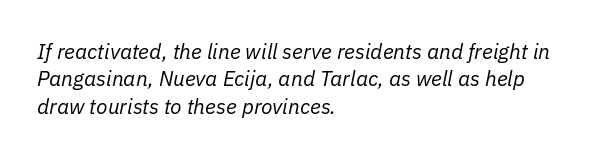
Reading down the column, the eye jumps a familiar distance to each next line. In CSS terms this would be text-align: left. There's an unmistakable incline to the writing here. The gaps between neighbouring characters are ordinary and unremarkable. The zone under the glyphs is completely vacant.
